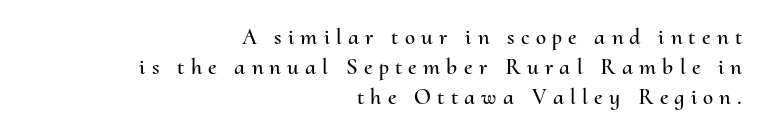
The image shows 23 px text type, upright; set right-aligned, normal line spacing (1.31x), unusually wide letter spacing (+0.27 em), not underlined.
